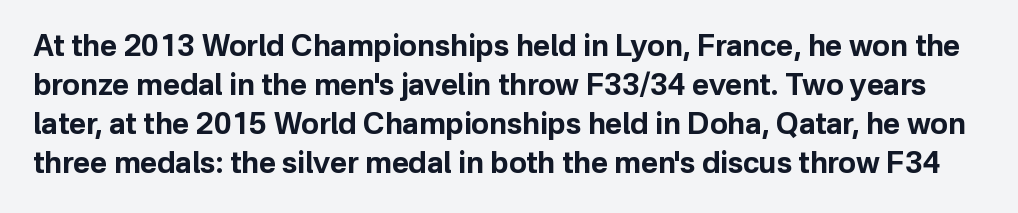
Q: Is the text bold? A: Yes.
Q: Is the text italic (slanted)? A: No, it is upright.
Q: Is the typeface a serif or a sans-serif typeface? A: Sans-serif.
Q: Is the text underlined? A: No.
Q: Is the spacing between letters normal or unusually wide? A: Normal.
Q: Is the spacing between lines tight, normal or loose? A: Normal.
Q: Width (condensed, normal, or wide)? A: Normal.
Q: Stroke contrast? A: Low.
Q: x-height? A: Medium.
Q: Monospaced? A: No.
